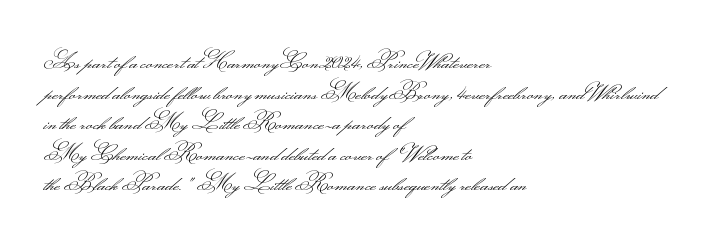
Here the glyphs are tracked normally, forming tight word shapes. This sample keeps an unexceptional amount of space between lines. Each stroke keeps to a modest, everyday thickness or less. This rendering uses left alignment, leaving the right contour irregular. Descenders are the only things crossing below the line.
